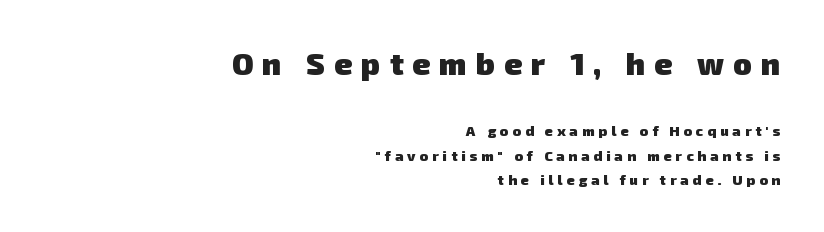
{"serif": "no", "bold": "yes", "weight": "heavy", "width": "normal", "stroke_contrast": "low", "x_height": "medium", "monospaced": "no", "underline": "no", "align": "right", "line_spacing_ratio": 1.73, "letter_spacing": "wide", "letter_spacing_em": 0.29, "larger_block": "first", "size_ratio": 2.21, "glyph_px": 31}
